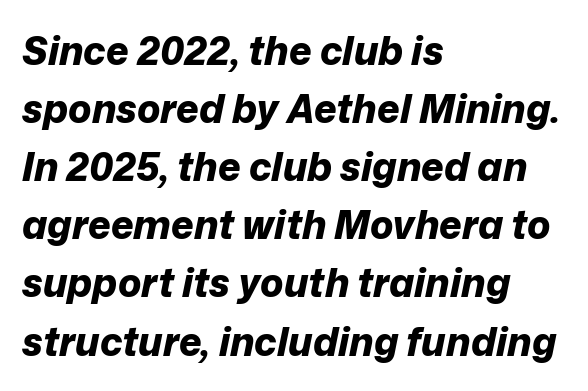
The image shows 39 px bold type, italic (leaning right); set left-aligned, normal line spacing (1.49x), normal letter spacing, not underlined; low stroke contrast and a medium x-height.
